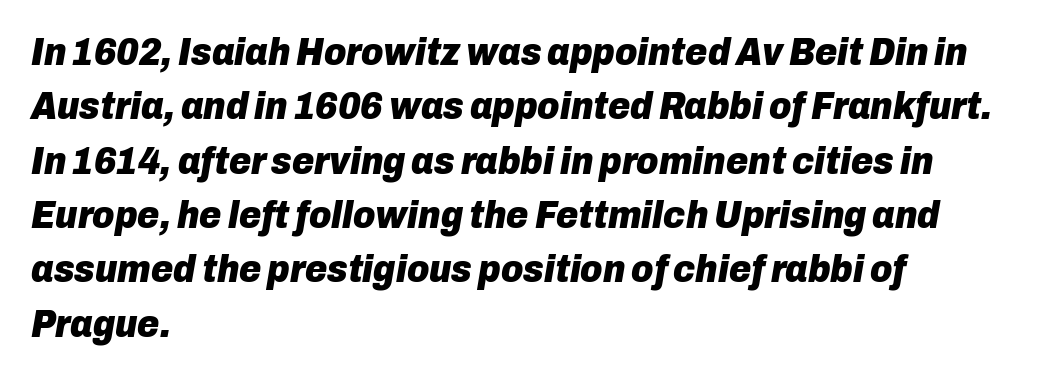
{"italic": "yes", "lean": "right", "slant_degrees": 10, "bold": "yes", "weight": "heavy", "width": "normal", "stroke_contrast": "low", "x_height": "medium", "monospaced": "no", "underline": "no", "align": "left", "line_spacing": "normal", "line_spacing_ratio": 1.43, "letter_spacing": "normal", "letter_spacing_em": 0.0, "glyph_px": 38}
